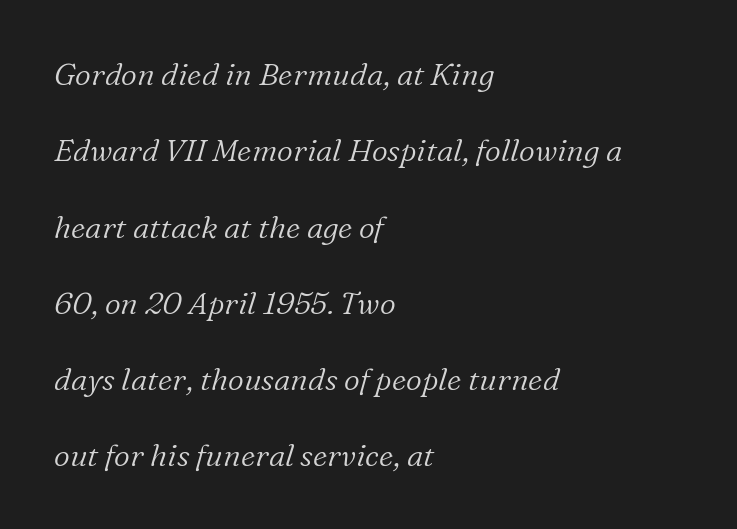
{"serif": "yes", "italic": "yes", "lean": "right", "slant_degrees": 16, "bold": "no", "weight": "light", "width": "normal", "stroke_contrast": "low", "x_height": "medium", "monospaced": "no", "underline": "no", "align": "left", "line_spacing": "loose", "line_spacing_ratio": 2.46, "letter_spacing": "normal", "letter_spacing_em": 0.0, "glyph_px": 31}
